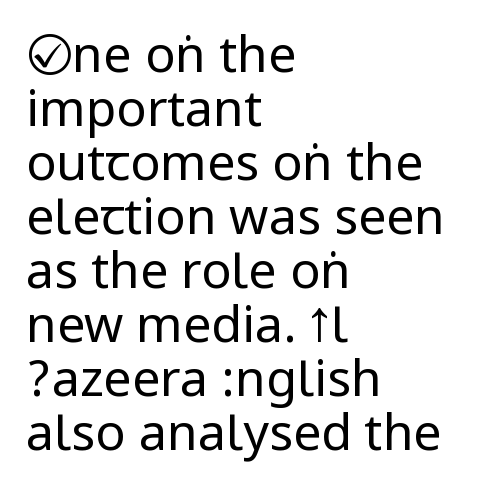
Which margin do the lines hug? The left one — the right edge is uneven. Between one letter and the next there's only the usual sliver of space. Weight class: somewhere from thin through regular. The string is rendered with underlining switched off. Is there any slant? The stems are plumb.
